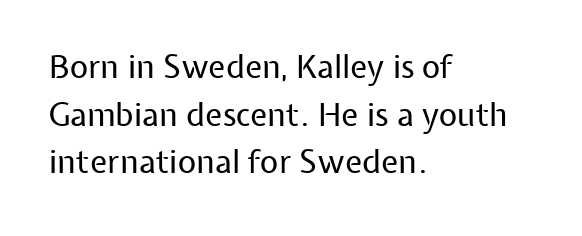
The image shows 32 px regular-weight sans-serif type, upright; set left-aligned, normal line spacing (1.49x), normal letter spacing, not underlined; low stroke contrast and a medium x-height.
